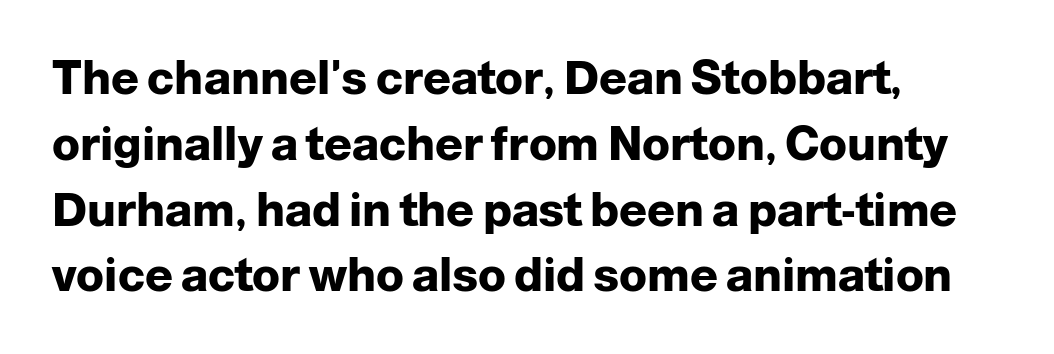
{"serif": "no", "italic": "no", "bold": "yes", "weight": "heavy", "width": "normal", "stroke_contrast": "low", "x_height": "medium", "monospaced": "no", "underline": "no", "align": "left", "line_spacing": "normal", "line_spacing_ratio": 1.43, "letter_spacing": "normal", "letter_spacing_em": 0.0, "glyph_px": 46}
